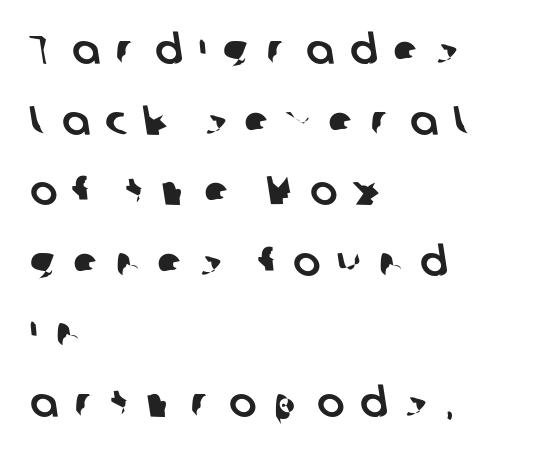
Each line starts at the same left margin while the right side varies. Classification — sans serif. Is the letter spacing exaggerated? Yes — the characters are pushed far apart. Think of a printed novel: that variable character pitch is what you see here. Beneath every word, the page is bare.
